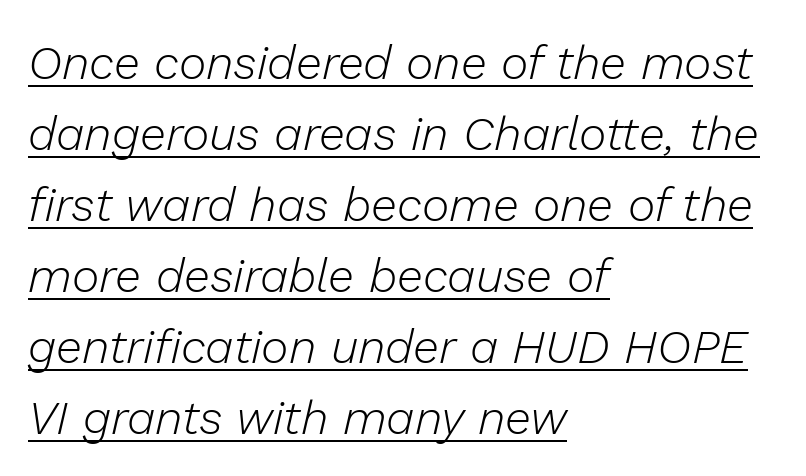
Q: Is the text bold? A: No.
Q: Is the text italic (slanted)? A: Yes, it leans right by about 13 degrees.
Q: Is the text underlined? A: Yes.
Q: How is the paragraph aligned? A: Left-aligned.
Q: Is the spacing between letters normal or unusually wide? A: Normal.
Q: Is the spacing between lines tight, normal or loose? A: Normal.
Q: Width (condensed, normal, or wide)? A: Normal.
Q: Stroke contrast? A: Low.
Q: x-height? A: Medium.
Q: Monospaced? A: No.
